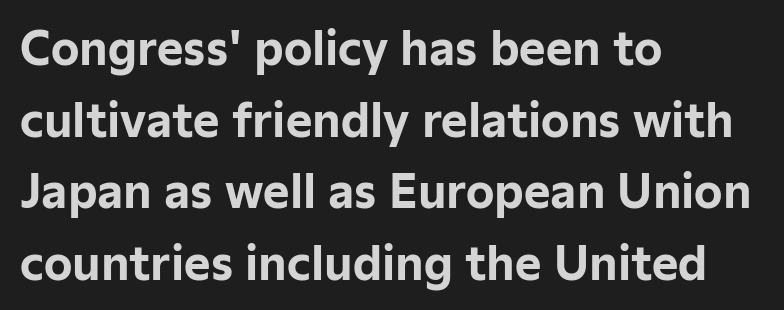
Q: Is the text bold? A: Yes.
Q: Is the text italic (slanted)? A: No, it is upright.
Q: Is the typeface a serif or a sans-serif typeface? A: Sans-serif.
Q: Is the text underlined? A: No.
Q: How is the paragraph aligned? A: Left-aligned.
Q: Is the spacing between letters normal or unusually wide? A: Normal.
Q: Is the spacing between lines tight, normal or loose? A: Normal.
Q: Width (condensed, normal, or wide)? A: Normal.
Q: Stroke contrast? A: Low.
Q: x-height? A: Medium.
Q: Monospaced? A: No.
